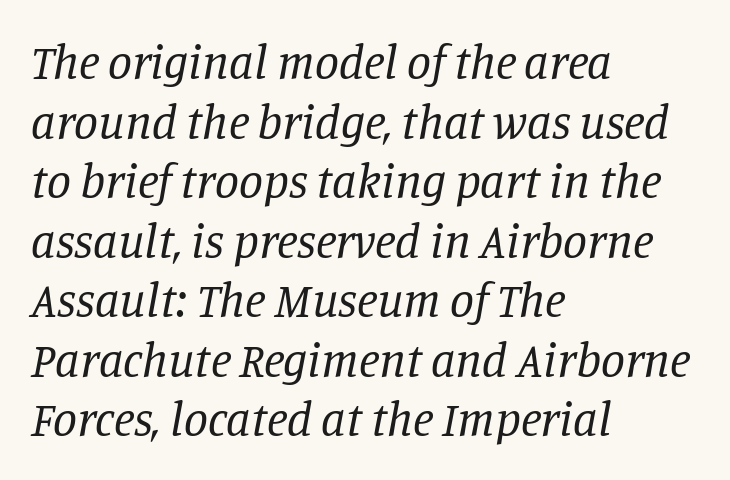
The image shows 48 px regular-weight serif type, italic (leaning right); set left-aligned, line spacing 1.24x, normal letter spacing, not underlined; low stroke contrast and a large x-height.
